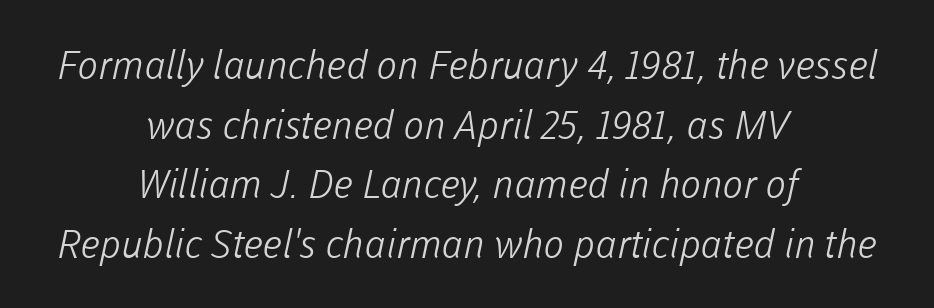
Q: Is the text bold? A: No.
Q: Is the typeface a serif or a sans-serif typeface? A: Sans-serif.
Q: Is the text underlined? A: No.
Q: How is the paragraph aligned? A: Centered.
Q: Is the spacing between letters normal or unusually wide? A: Normal.
Q: Is the spacing between lines tight, normal or loose? A: Normal.
Q: Width (condensed, normal, or wide)? A: Normal.
Q: Stroke contrast? A: Low.
Q: x-height? A: Medium.
Q: Monospaced? A: No.
